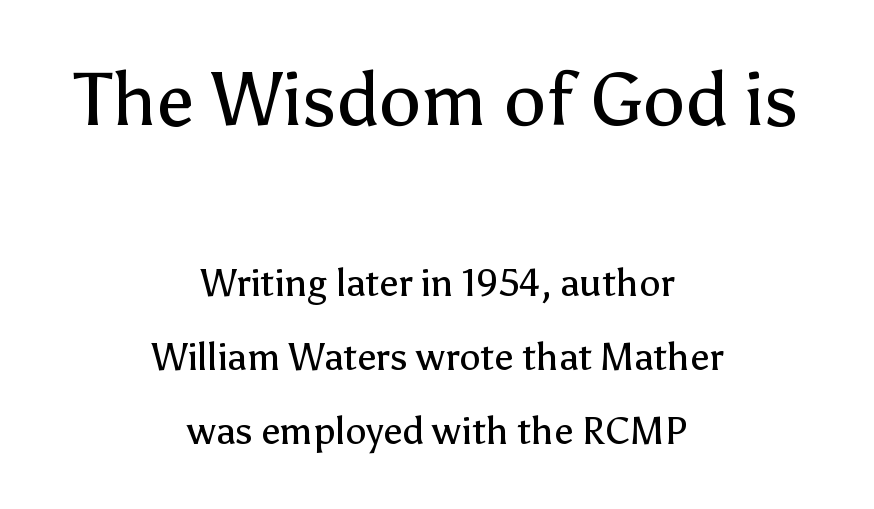
Q: Is the text bold? A: No.
Q: Is the text italic (slanted)? A: No, it is upright.
Q: Is the typeface a serif or a sans-serif typeface? A: Sans-serif.
Q: Is the text underlined? A: No.
Q: How is the paragraph aligned? A: Centered.
Q: Is the spacing between letters normal or unusually wide? A: Normal.
Q: Is the spacing between lines tight, normal or loose? A: Loose.
Q: Which block of text is set in a larger size, the first (top) or the second (bottom)? A: The first (top) one.
Q: Width (condensed, normal, or wide)? A: Normal.
Q: Stroke contrast? A: Low.
Q: x-height? A: Medium.
Q: Monospaced? A: No.
